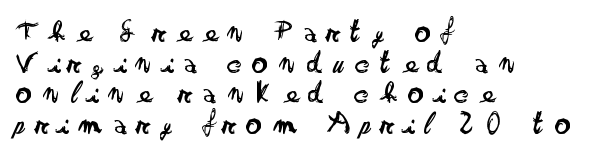
{"serif": "no", "italic": "no", "bold": "no", "weight": "regular", "width": "wide", "stroke_contrast": "low", "x_height": "small", "monospaced": "no", "underline": "no", "align": "left", "line_spacing": "tight", "line_spacing_ratio": 0.99, "letter_spacing": "wide", "letter_spacing_em": 0.37, "glyph_px": 31}
